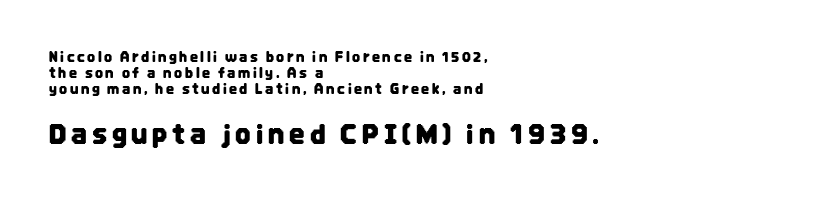
{"italic": "no", "underline": "no", "align": "left", "line_spacing": "tight", "line_spacing_ratio": 1.15, "larger_block": "second", "size_ratio": 1.93, "glyph_px": 27}
